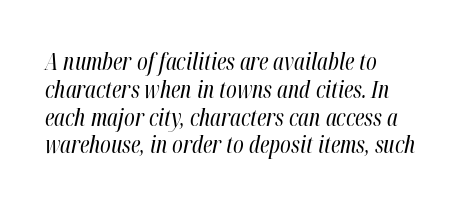
The image shows 23 px text type, italic (leaning right); set left-aligned, line spacing 1.21x, normal letter spacing, not underlined.
